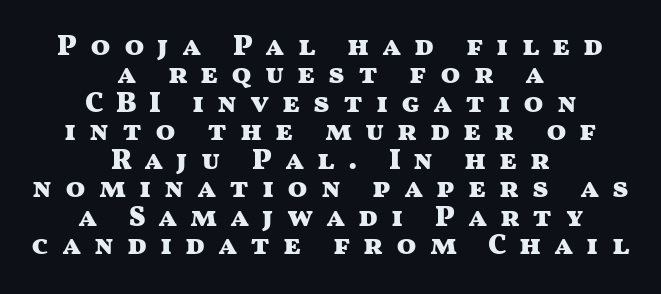
{"serif": "no", "italic": "no", "bold": "yes", "weight": "heavy", "width": "wide", "stroke_contrast": "medium", "x_height": "medium", "monospaced": "no", "underline": "no", "align": "center", "line_spacing": "tight", "line_spacing_ratio": 0.98, "letter_spacing": "wide", "letter_spacing_em": 0.44, "glyph_px": 29}
